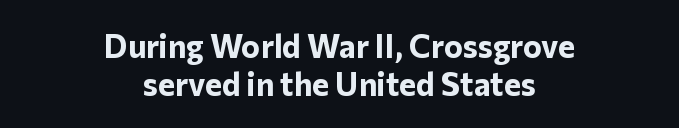
Bold? Absolutely — the strokes are thick and heavy. Rendered with straight, roman letterforms. The specimen omits any rule beneath the text block's lines. This rendering leaves character spacing at its baseline value. The rag falls on both sides of this text block equally. Each letter keeps its own natural width here, so spacing adapts to shape.
